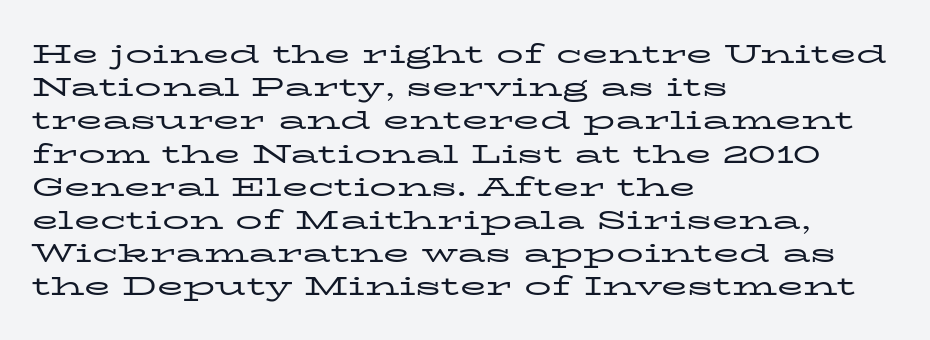
Q: Is the text bold? A: No.
Q: Is the text italic (slanted)? A: No, it is upright.
Q: Is the text underlined? A: No.
Q: How is the paragraph aligned? A: Left-aligned.
Q: Is the spacing between letters normal or unusually wide? A: Normal.
